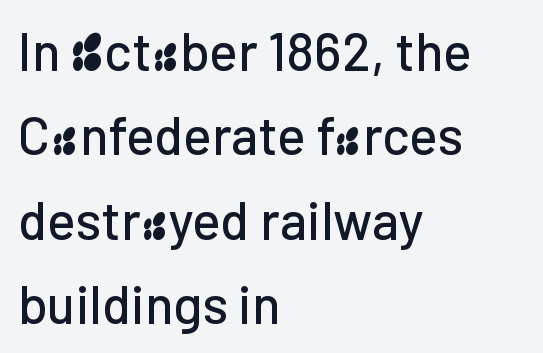
Words appear dense and cohesive because spacing is normal. Interline gaps are of average width in this sample. Only glyphs here, with clear space below each row. Ordinary non-slanted type is in use. This sample is left-justified, so line endings fall wherever the words run out.
